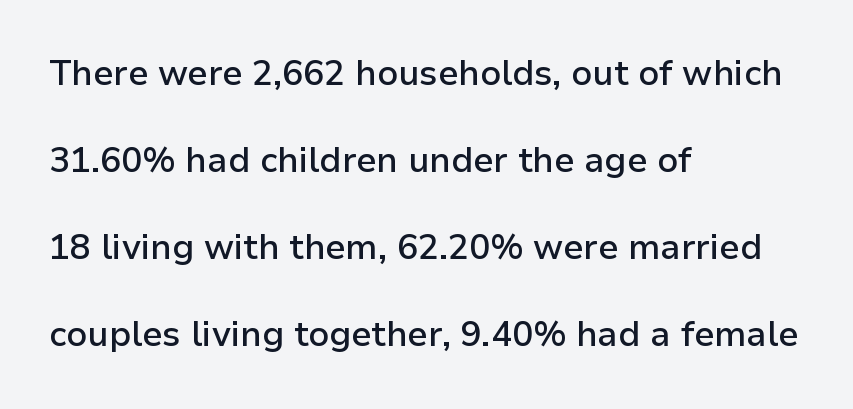
The ragged edge is on the right, which tells us the setting is flush left. Note: no serifs on the glyphs. Inter-character spacing is left at the font's built-in metrics. Bare-footed words on every line. Varying glyph widths throughout — classic text-font behaviour.
